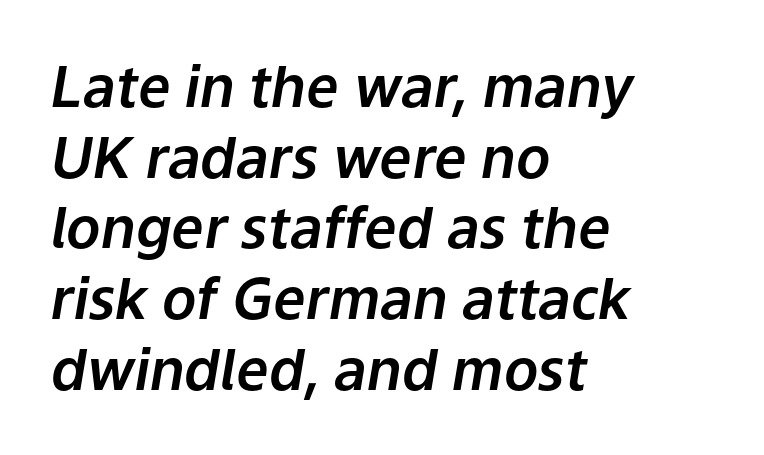
Q: Is the text italic (slanted)? A: Yes, it leans right by about 9 degrees.
Q: Is the text underlined? A: No.
Q: How is the paragraph aligned? A: Left-aligned.
Q: Is the spacing between letters normal or unusually wide? A: Normal.
Q: Width (condensed, normal, or wide)? A: Normal.
Q: Stroke contrast? A: Low.
Q: x-height? A: Medium.
Q: Monospaced? A: No.
